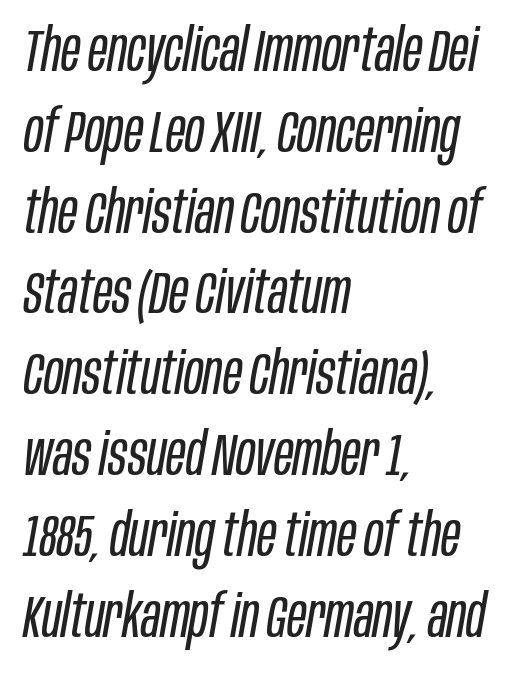
The image shows 59 px regular-weight, condensed type, italic (leaning right); set left-aligned, normal line spacing (1.37x), normal letter spacing, not underlined; low stroke contrast and a large x-height.
